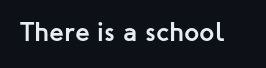
{"italic": "no", "bold": "yes", "underline": "no", "letter_spacing": "normal", "letter_spacing_em": 0.0, "glyph_px": 27}
